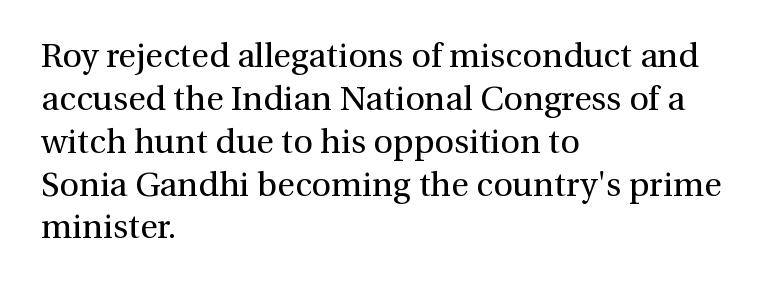
The foot of each line stays bare and open. The face used here is rendered with its standard letterfit. Vertical stems look standard width or narrower in stroke. Upright lettering throughout. Horizontally, the lines are justified to the leading edge only.
